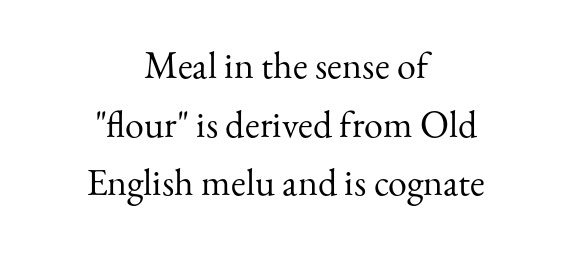
{"serif": "yes", "italic": "no", "bold": "no", "weight": "regular", "width": "normal", "stroke_contrast": "medium", "x_height": "small", "monospaced": "no", "underline": "no", "align": "center", "line_spacing": "normal", "line_spacing_ratio": 1.54, "letter_spacing": "normal", "letter_spacing_em": 0.0, "glyph_px": 38}
